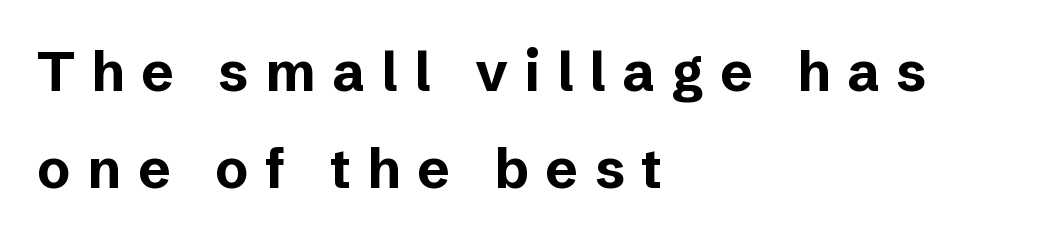
{"serif": "no", "italic": "no", "bold": "yes", "weight": "bold", "width": "normal", "stroke_contrast": "low", "x_height": "medium", "monospaced": "no", "underline": "no", "align": "left", "line_spacing_ratio": 1.76, "letter_spacing": "wide", "letter_spacing_em": 0.3, "glyph_px": 55}
